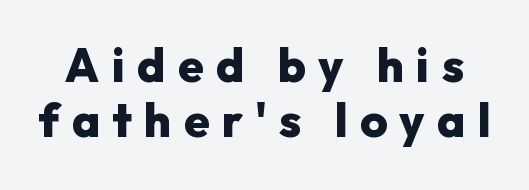
{"serif": "no", "italic": "no", "bold": "yes", "weight": "heavy", "width": "normal", "stroke_contrast": "low", "x_height": "medium", "monospaced": "no", "underline": "no", "line_spacing_ratio": 1.17, "letter_spacing": "wide", "letter_spacing_em": 0.26, "glyph_px": 47}
